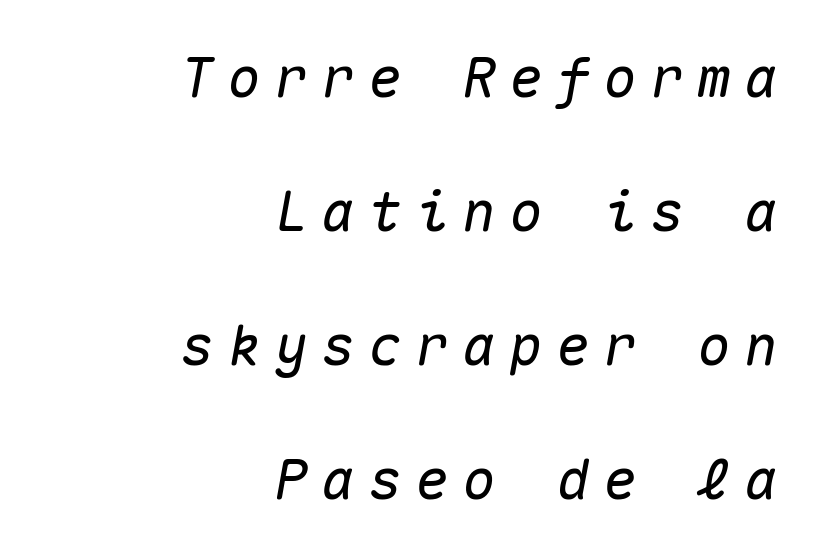
The image shows 56 px text type, italic (leaning right), monospaced; set right-aligned, loose line spacing (2.39x), unusually wide letter spacing (+0.24 em), not underlined; medium stroke contrast and a medium x-height.
